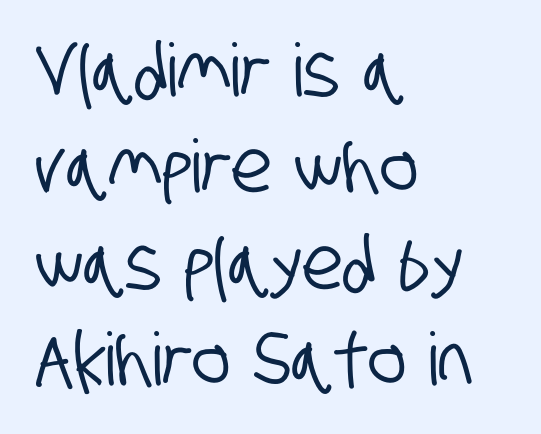
The image shows 73 px condensed sans-serif type; set left-aligned, normal line spacing (1.32x), normal letter spacing, not underlined; low stroke contrast and a large x-height.
